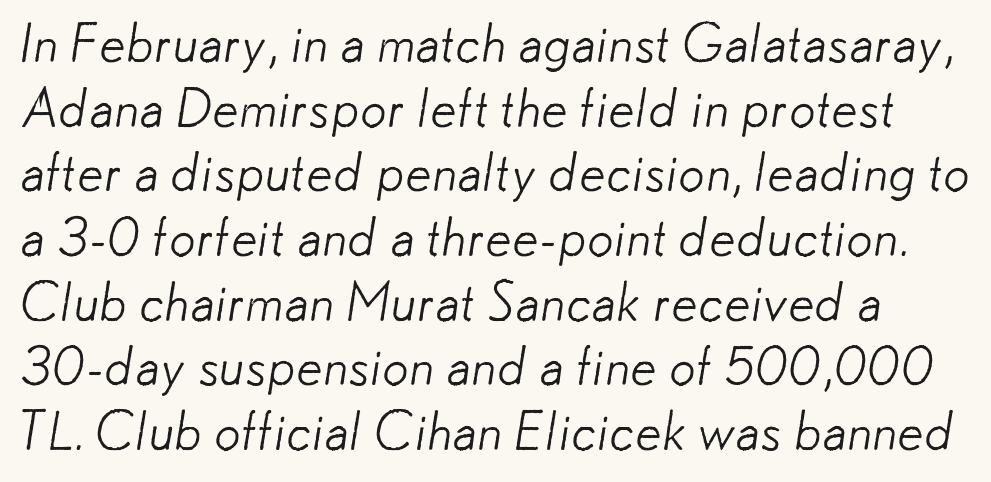
Q: Is the text bold? A: No.
Q: Is the typeface a serif or a sans-serif typeface? A: Sans-serif.
Q: Is the text underlined? A: No.
Q: Is the spacing between letters normal or unusually wide? A: Normal.
Q: Width (condensed, normal, or wide)? A: Normal.
Q: Stroke contrast? A: Low.
Q: x-height? A: Small.
Q: Monospaced? A: No.
